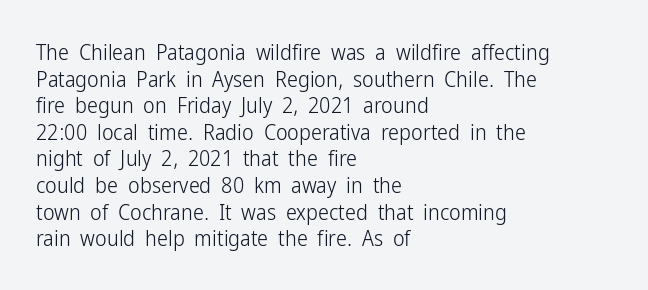
The face used here is rendered with its standard letterfit. The rag falls on the right side of this text block. The typeface has the unassuming heft of standard copy or less. Italic: no, the glyphs are upright roman.
